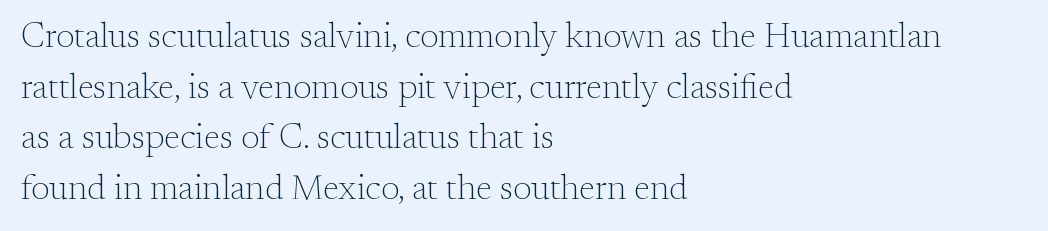
The foot of each line stays bare and open. How would I describe the line gaps? Plain and ordinary. The face used here is proportionally spaced, like ordinary book or web type. The font family rendered here belongs to the serif group. Observe the ordinary spacing: letters are neighbours, not strangers. Heft: none added — not bold.
